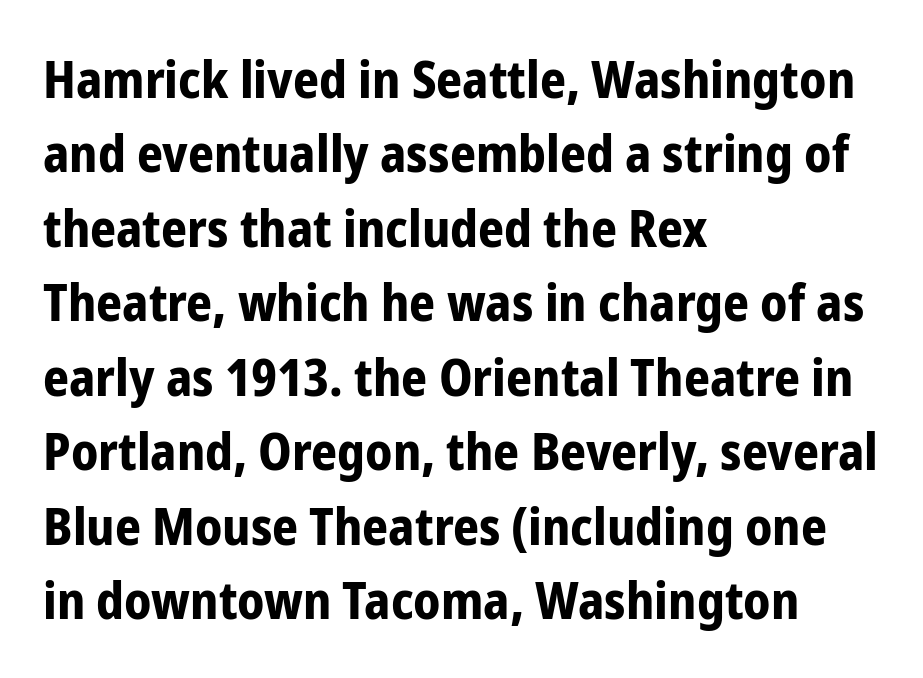
The image shows 51 px bold, condensed sans-serif type, upright; set left-aligned, normal line spacing (1.46x), normal letter spacing, not underlined; low stroke contrast and a medium x-height.
